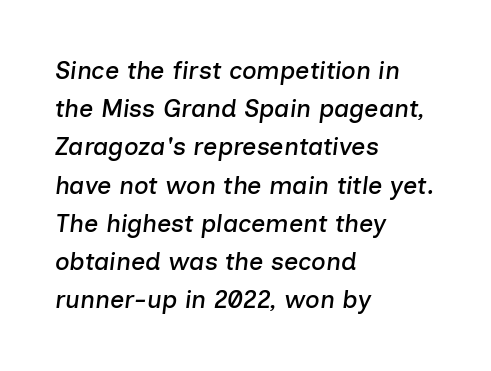
Q: Is the text italic (slanted)? A: Yes, it leans right by about 7 degrees.
Q: Is the text underlined? A: No.
Q: How is the paragraph aligned? A: Left-aligned.
Q: Is the spacing between letters normal or unusually wide? A: Normal.
Q: Is the spacing between lines tight, normal or loose? A: Normal.
